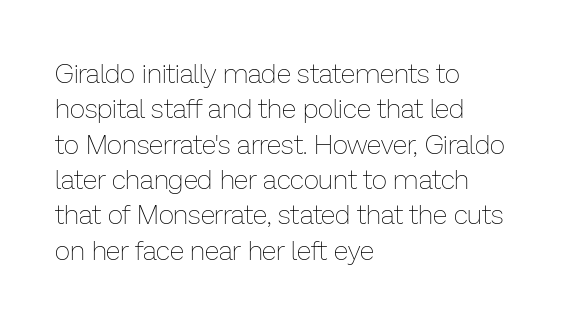
The image shows 27 px text type, upright; set left-aligned, normal line spacing (1.31x), normal letter spacing, not underlined.
